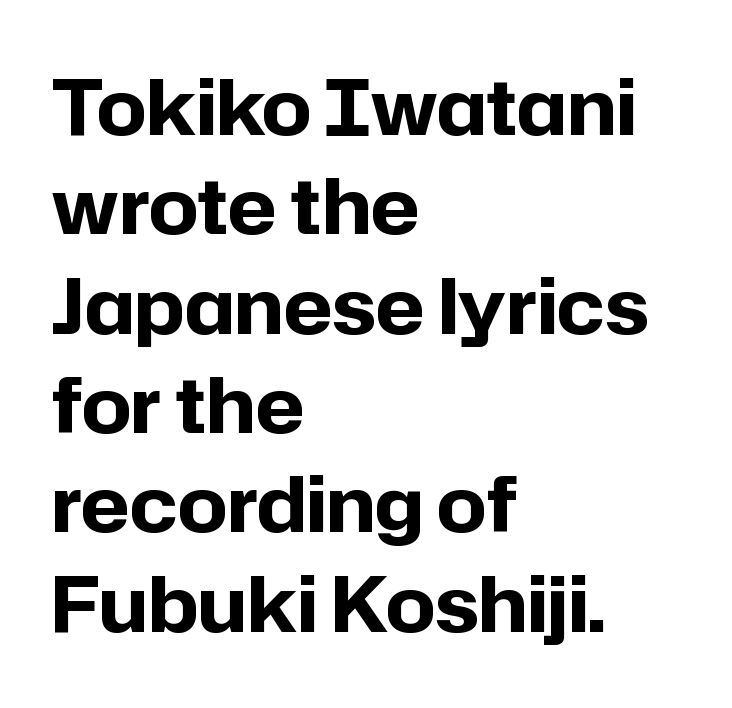
Q: Is the text bold? A: Yes.
Q: Is the text italic (slanted)? A: No, it is upright.
Q: Is the typeface a serif or a sans-serif typeface? A: Sans-serif.
Q: Is the text underlined? A: No.
Q: How is the paragraph aligned? A: Left-aligned.
Q: Is the spacing between letters normal or unusually wide? A: Normal.
Q: Is the spacing between lines tight, normal or loose? A: Normal.
Q: Width (condensed, normal, or wide)? A: Normal.
Q: Stroke contrast? A: Low.
Q: x-height? A: Medium.
Q: Monospaced? A: No.
